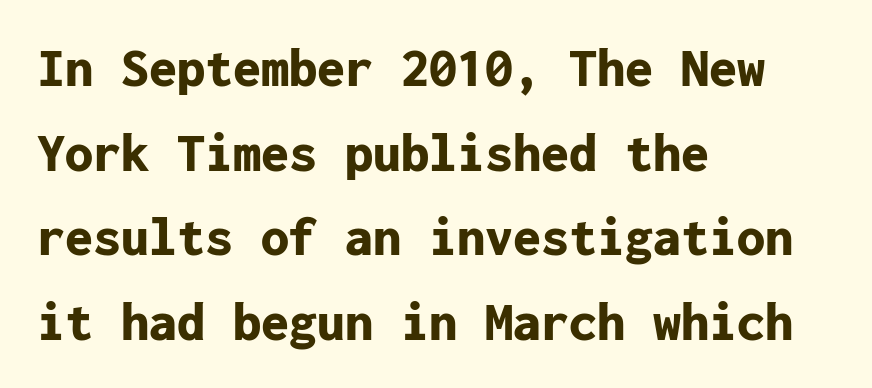
Anything drawn beneath the words? Only blank space. Letterform terminals end flat and unadorned throughout the passage. Leading matches the norm, producing a regular column. Alignment: flush left.
